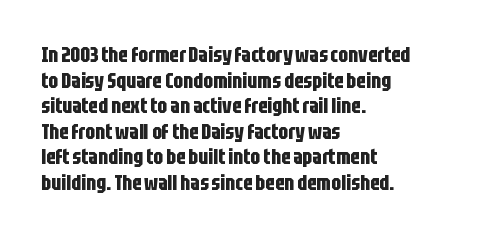
Is there any slant? The stems are plumb. The zone under the glyphs is completely vacant. Caption: bold face, heavy strokes. Each word holds together tightly as a unit, with standard inter-letter gaps. Does the copy run flush right? No — it runs flush left.
